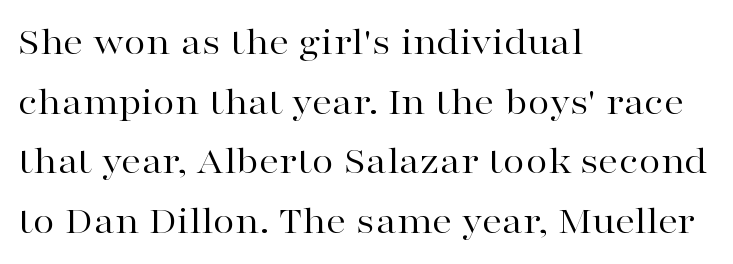
{"serif": "yes", "italic": "no", "bold": "no", "weight": "regular", "width": "wide", "stroke_contrast": "high", "x_height": "medium", "monospaced": "no", "underline": "no", "align": "left", "line_spacing": "normal", "line_spacing_ratio": 1.49, "letter_spacing": "normal", "letter_spacing_em": 0.0, "glyph_px": 40}
